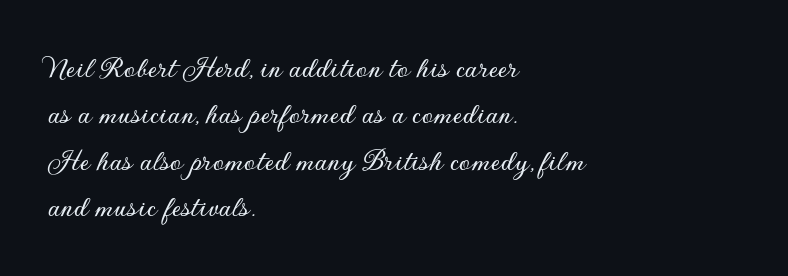
Q: Is the text italic (slanted)? A: Yes.
Q: Is the typeface a serif or a sans-serif typeface? A: Sans-serif.
Q: Is the text underlined? A: No.
Q: How is the paragraph aligned? A: Left-aligned.
Q: Is the spacing between letters normal or unusually wide? A: Normal.
Q: Is the spacing between lines tight, normal or loose? A: Normal.
Q: Width (condensed, normal, or wide)? A: Normal.
Q: Stroke contrast? A: Low.
Q: x-height? A: Small.
Q: Monospaced? A: No.
